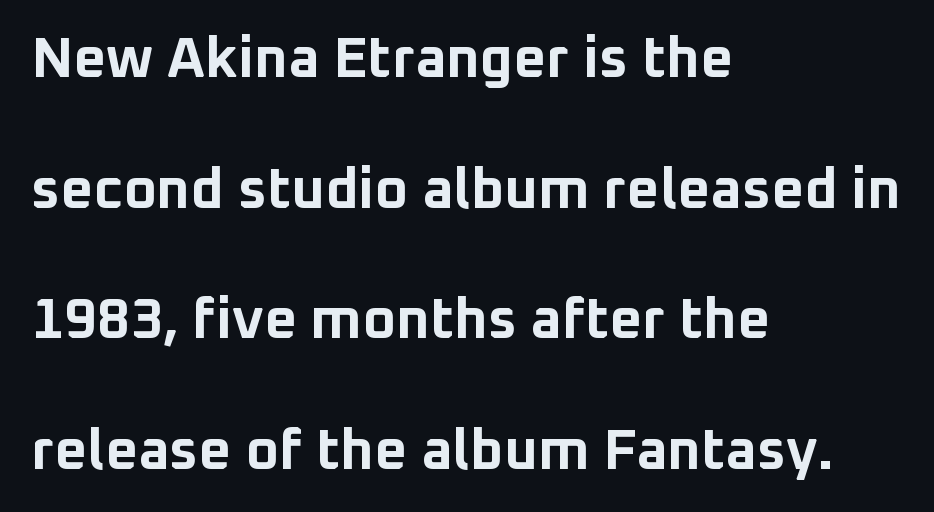
The image shows 57 px bold sans-serif type, upright; set left-aligned, loose line spacing (2.29x), normal letter spacing, not underlined; low stroke contrast and a medium x-height.
